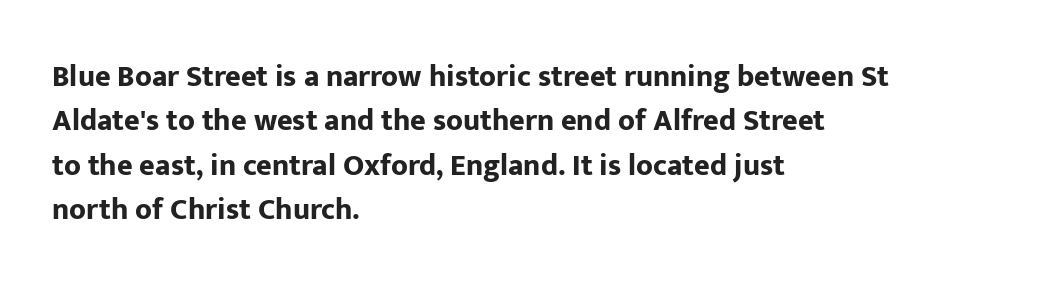
The image shows 30 px bold sans-serif type, upright; set left-aligned, normal line spacing (1.48x), normal letter spacing, not underlined; low stroke contrast and a medium x-height.
